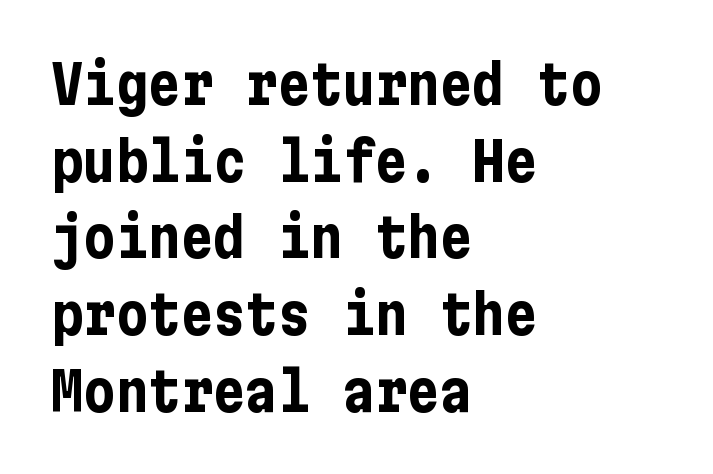
The image shows 54 px bold, condensed sans-serif type, upright; set left-aligned, normal line spacing (1.42x), normal letter spacing, not underlined; low stroke contrast and a medium x-height.
